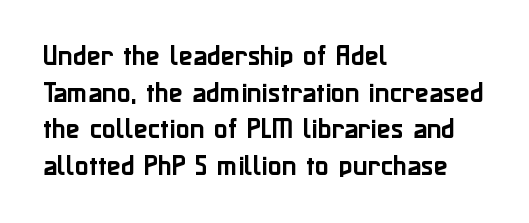
Rendered with straight, roman letterforms. Notice how the passage keeps a crisp vertical edge on the left only. A typesetter would call this leading conventional body-copy spacing. Is the letter spacing exaggerated? No — it looks like the ordinary default.
